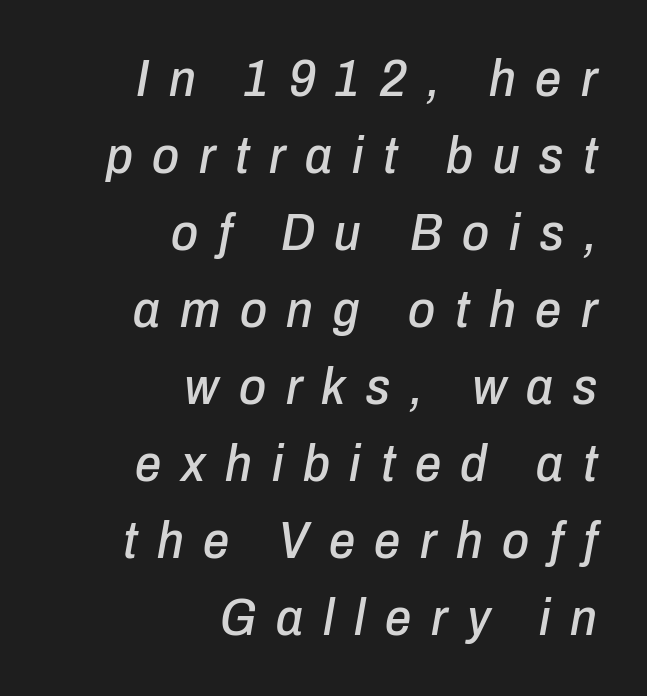
This is oblique type, the kind used for emphasis or titles. The ragged edge is on the left, which tells us the setting is flush right. The face used here is rendered with a markedly widened letterfit. A typesetter would call this leading conventional body-copy spacing.
